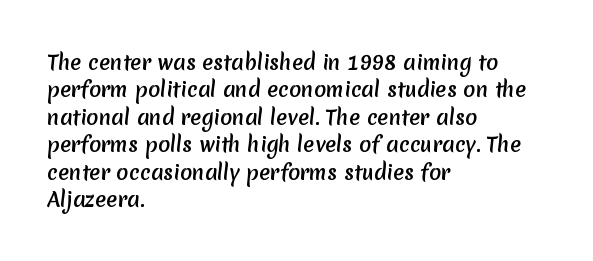
Q: Is the text underlined? A: No.
Q: How is the paragraph aligned? A: Left-aligned.
Q: Is the spacing between letters normal or unusually wide? A: Normal.
Q: Is the spacing between lines tight, normal or loose? A: Normal.
